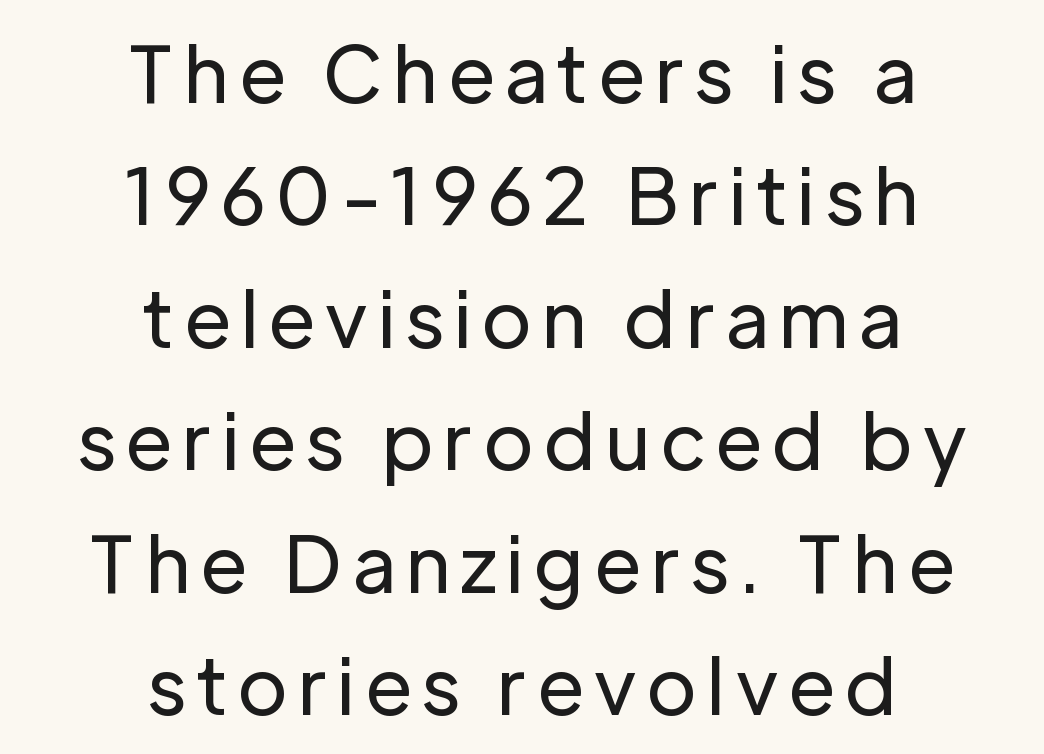
The image shows 77 px regular-weight sans-serif type, upright; set centered, normal line spacing (1.59x), not underlined; low stroke contrast and a medium x-height.
